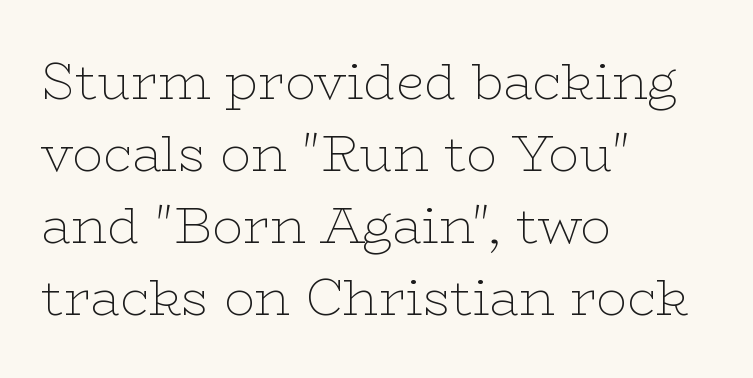
Leading matches the norm, producing a regular column. Style check: upright. Only glyphs here, with clear space below each row. A typesetter would call this zero additional tracking. Horizontal alignment here is leftward, the default for most running prose.
